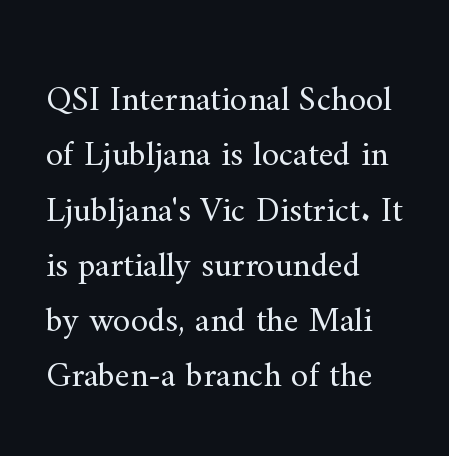
Q: Is the text bold? A: No.
Q: Is the text italic (slanted)? A: No, it is upright.
Q: Is the typeface a serif or a sans-serif typeface? A: Serif.
Q: Is the text underlined? A: No.
Q: How is the paragraph aligned? A: Left-aligned.
Q: Is the spacing between letters normal or unusually wide? A: Normal.
Q: Is the spacing between lines tight, normal or loose? A: Normal.
Q: Width (condensed, normal, or wide)? A: Normal.
Q: Stroke contrast? A: Medium.
Q: x-height? A: Small.
Q: Monospaced? A: No.
